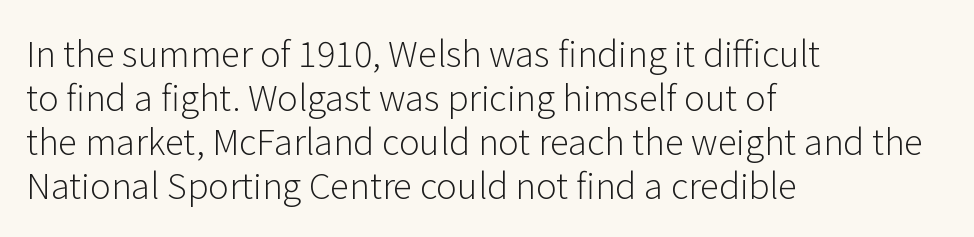
The image shows 35 px light sans-serif type, upright; set left-aligned, normal line spacing (1.26x), normal letter spacing, not underlined; low stroke contrast and a medium x-height.
